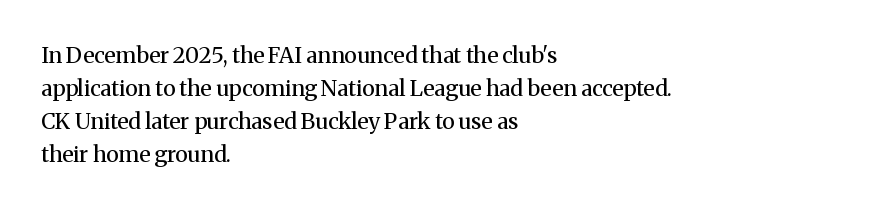
{"italic": "no", "bold": "no", "underline": "no", "align": "left", "line_spacing": "normal", "line_spacing_ratio": 1.5, "letter_spacing": "normal", "letter_spacing_em": 0.0, "glyph_px": 22}
